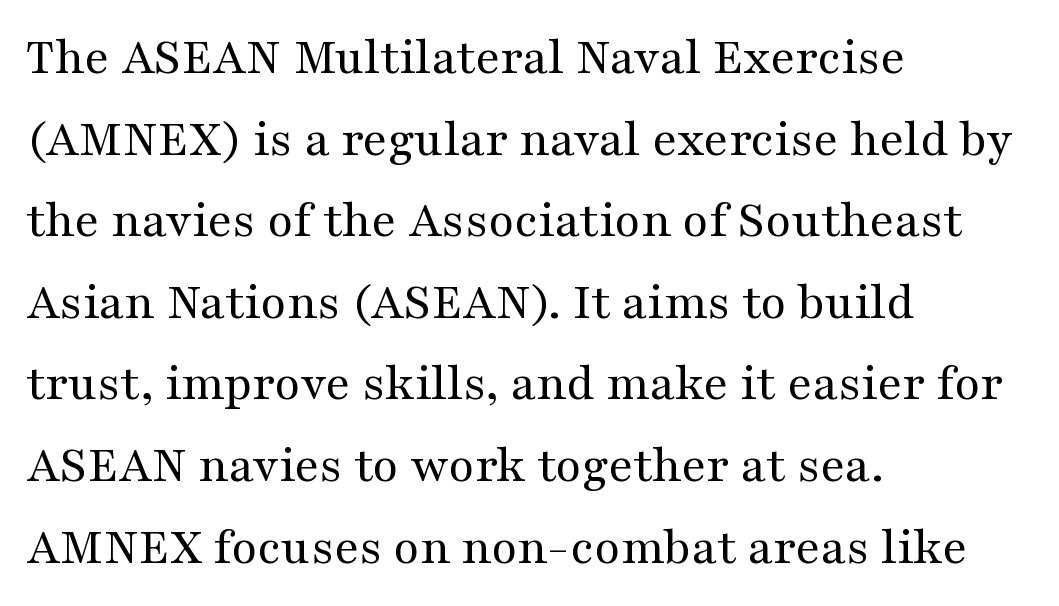
Q: Is the text bold? A: No.
Q: Is the text italic (slanted)? A: No, it is upright.
Q: Is the typeface a serif or a sans-serif typeface? A: Serif.
Q: Is the text underlined? A: No.
Q: How is the paragraph aligned? A: Left-aligned.
Q: Is the spacing between letters normal or unusually wide? A: Normal.
Q: Is the spacing between lines tight, normal or loose? A: Normal.
Q: Width (condensed, normal, or wide)? A: Wide.
Q: Stroke contrast? A: Medium.
Q: x-height? A: Medium.
Q: Monospaced? A: No.
